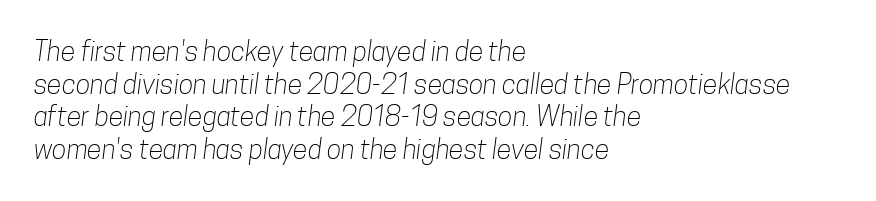
The image shows 27 px text type; set left-aligned, line spacing 1.21x, normal letter spacing, not underlined.
